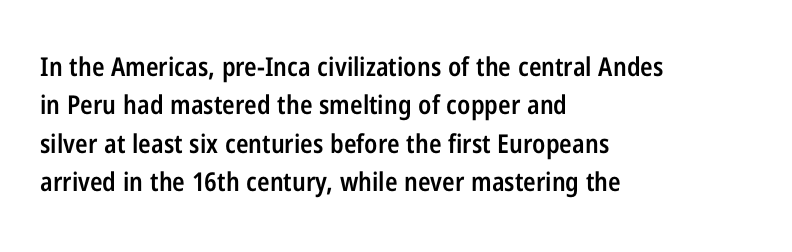
{"italic": "no", "bold": "semi", "underline": "no", "align": "left", "line_spacing": "normal", "line_spacing_ratio": 1.48, "letter_spacing": "normal", "letter_spacing_em": 0.0, "glyph_px": 26}
